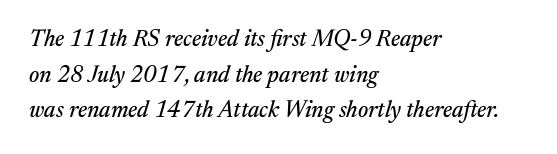
{"italic": "yes", "lean": "right", "slant_degrees": 17, "underline": "no", "align": "left", "line_spacing": "normal", "line_spacing_ratio": 1.55, "letter_spacing": "normal", "letter_spacing_em": 0.0, "glyph_px": 23}
